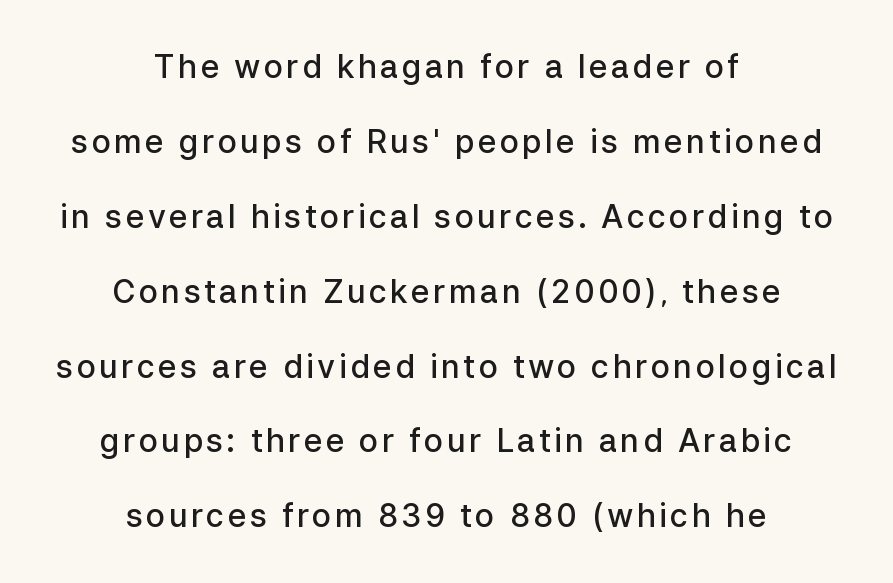
The image shows 32 px semibold sans-serif type, upright; set centered, loose line spacing (2.34x), not underlined; low stroke contrast and a medium x-height.
